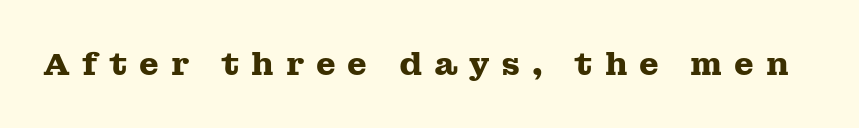
Display-style spreading of the glyphs; the letterfit is very open. The text was rendered using a seriffed face with decorative stroke endings. The glyphs are unaccompanied by any horizontal stroke below them. The letters stand upright; this is a roman face. Plenty of ink on the page — the face is bold.
